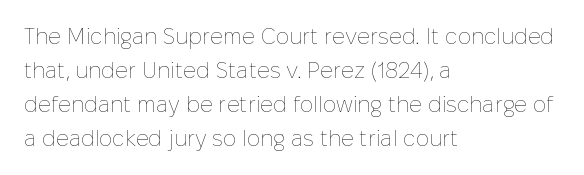
Q: Is the text bold? A: No.
Q: Is the text italic (slanted)? A: No, it is upright.
Q: Is the text underlined? A: No.
Q: How is the paragraph aligned? A: Left-aligned.
Q: Is the spacing between letters normal or unusually wide? A: Normal.
Q: Is the spacing between lines tight, normal or loose? A: Normal.
